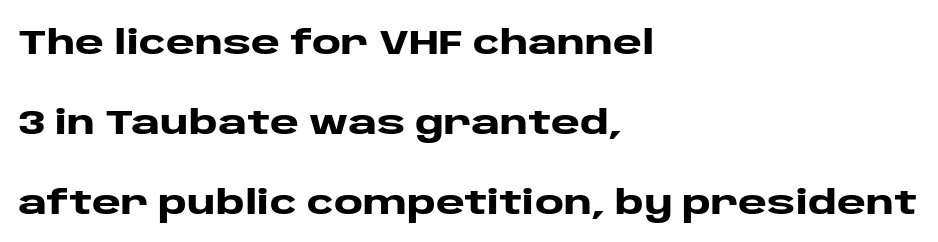
The image shows 35 px heavy, wide sans-serif type, upright; set left-aligned, loose line spacing (2.28x), normal letter spacing, not underlined; low stroke contrast and a large x-height.
